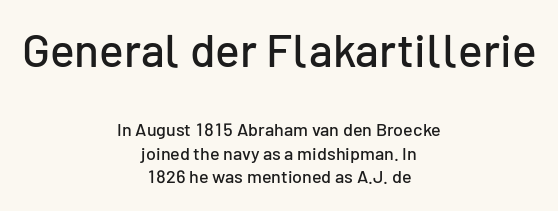
The image shows 46 px sans-serif type, upright; set centered, normal line spacing (1.31x), normal letter spacing, not underlined; the first (top) block is 2.56x larger; low stroke contrast and a medium x-height.
